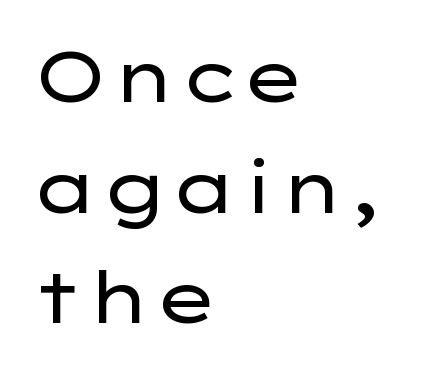
The image shows 70 px regular-weight, wide sans-serif type, upright; set left-aligned, normal line spacing (1.58x), normal letter spacing, not underlined; low stroke contrast and a medium x-height.
